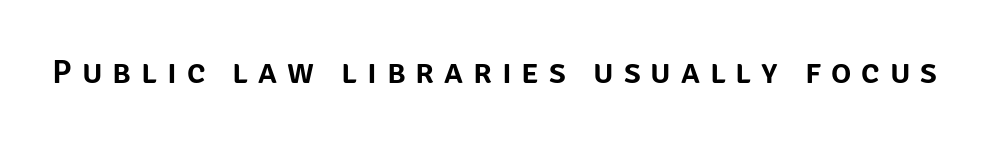
Q: Is the text italic (slanted)? A: No, it is upright.
Q: Is the typeface a serif or a sans-serif typeface? A: Sans-serif.
Q: Is the text underlined? A: No.
Q: Is the spacing between letters normal or unusually wide? A: Unusually wide.
Q: Width (condensed, normal, or wide)? A: Normal.
Q: Stroke contrast? A: Low.
Q: x-height? A: Large.
Q: Monospaced? A: No.
